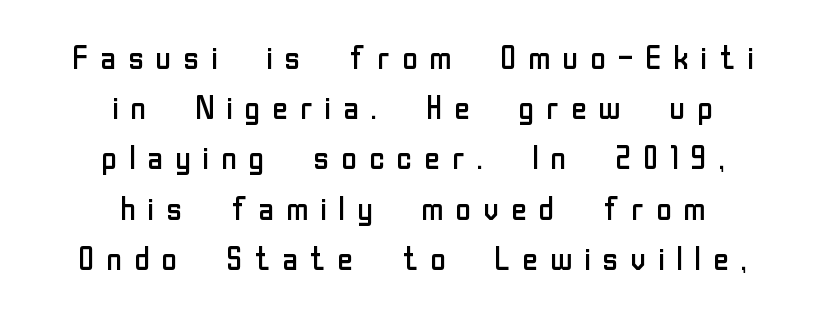
{"serif": "no", "italic": "no", "bold": "no", "weight": "regular", "width": "normal", "stroke_contrast": "low", "x_height": "medium", "monospaced": "no", "underline": "no", "align": "center", "line_spacing": "normal", "line_spacing_ratio": 1.57, "letter_spacing": "wide", "letter_spacing_em": 0.28, "glyph_px": 32}
